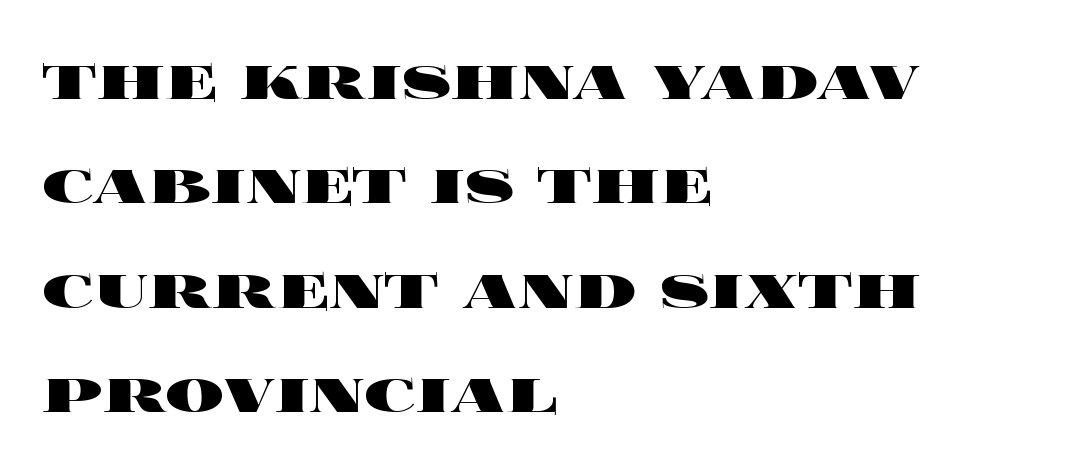
Q: Is the text bold? A: Yes.
Q: Is the text italic (slanted)? A: No, it is upright.
Q: Is the text underlined? A: No.
Q: How is the paragraph aligned? A: Left-aligned.
Q: Is the spacing between letters normal or unusually wide? A: Normal.
Q: Is the spacing between lines tight, normal or loose? A: Normal.
Q: Width (condensed, normal, or wide)? A: Wide.
Q: x-height? A: Large.
Q: Monospaced? A: No.
